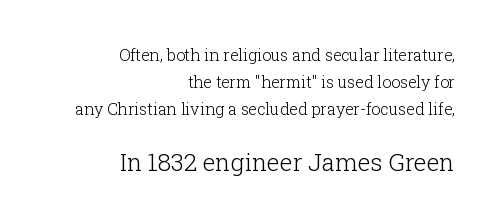
Q: Is the text bold? A: No.
Q: Is the text italic (slanted)? A: No, it is upright.
Q: Is the text underlined? A: No.
Q: How is the paragraph aligned? A: Right-aligned.
Q: Is the spacing between letters normal or unusually wide? A: Normal.
Q: Is the spacing between lines tight, normal or loose? A: Normal.
Q: Which block of text is set in a larger size, the first (top) or the second (bottom)? A: The second (bottom) one.
